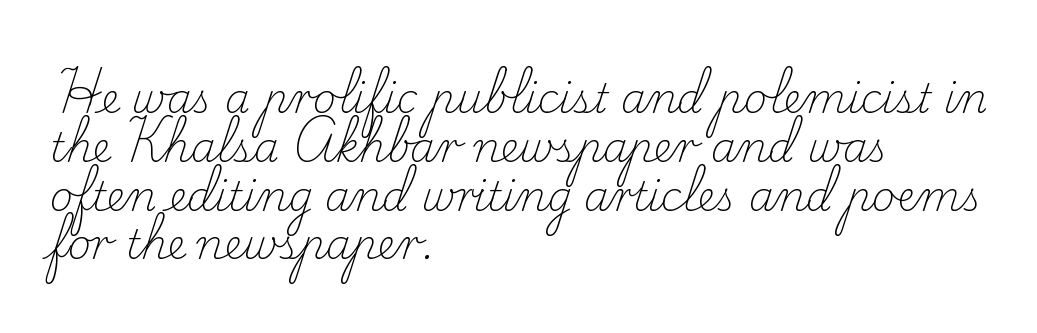
Layout note: lines flush left. The passage shown has conventional tracking throughout. Little horizontal feet cap the strokes, marking this as serif type.
